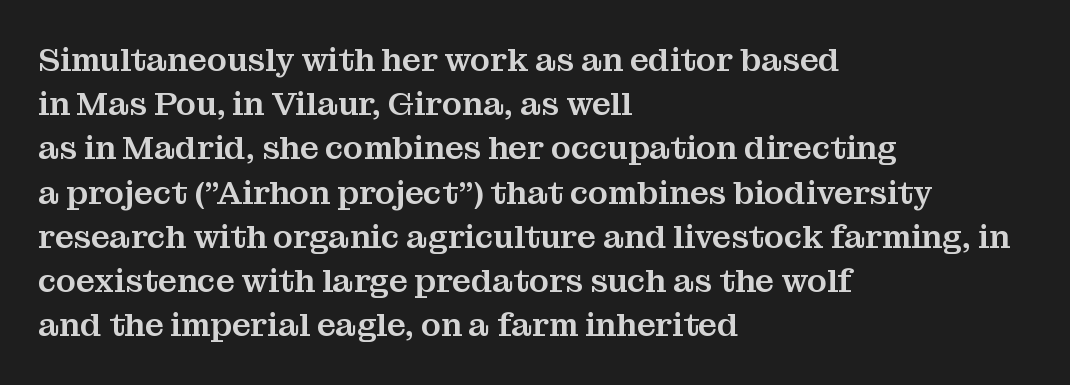
Typeset ragged right — the left edge is the straight one. You could not count columns in this text — the font is proportionally spaced. The letterforms sit shoulder to shoulder at normal distance. Bare-footed words on every line.
